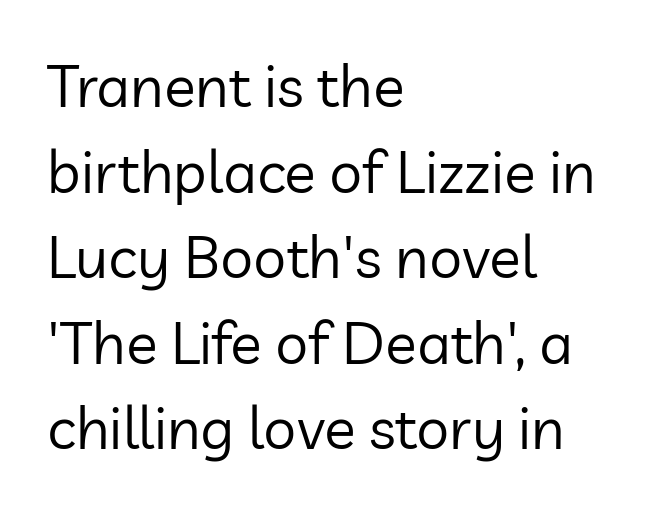
Q: Is the text bold? A: No.
Q: Is the text italic (slanted)? A: No, it is upright.
Q: Is the typeface a serif or a sans-serif typeface? A: Sans-serif.
Q: Is the text underlined? A: No.
Q: How is the paragraph aligned? A: Left-aligned.
Q: Is the spacing between letters normal or unusually wide? A: Normal.
Q: Is the spacing between lines tight, normal or loose? A: Normal.
Q: Width (condensed, normal, or wide)? A: Normal.
Q: Stroke contrast? A: Low.
Q: x-height? A: Medium.
Q: Monospaced? A: No.
